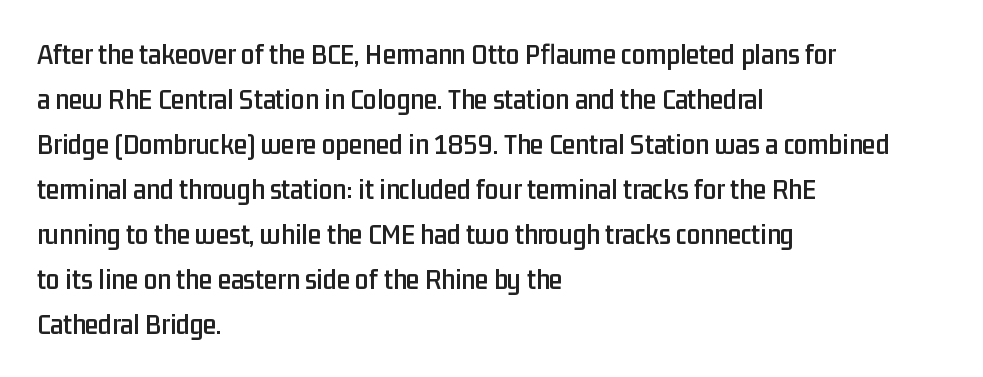
Q: Is the text italic (slanted)? A: No, it is upright.
Q: Is the typeface a serif or a sans-serif typeface? A: Sans-serif.
Q: Is the text underlined? A: No.
Q: How is the paragraph aligned? A: Left-aligned.
Q: Is the spacing between letters normal or unusually wide? A: Normal.
Q: Is the spacing between lines tight, normal or loose? A: Normal.
Q: Width (condensed, normal, or wide)? A: Condensed.
Q: Stroke contrast? A: Low.
Q: x-height? A: Medium.
Q: Monospaced? A: No.
